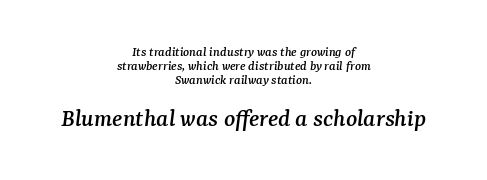
The string is rendered with underlining switched off. Observe the ordinary spacing: letters are neighbours, not strangers. The space between consecutive lines is stingy. Typesetter's note — lower block bumped up in size, upper block left smaller. The paragraph has two soft edges and a firm central axis.
